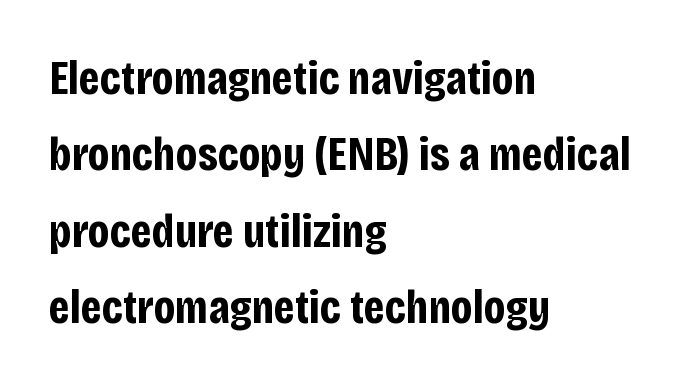
Q: Is the text bold? A: Yes.
Q: Is the text italic (slanted)? A: No, it is upright.
Q: Is the typeface a serif or a sans-serif typeface? A: Sans-serif.
Q: Is the text underlined? A: No.
Q: How is the paragraph aligned? A: Left-aligned.
Q: Is the spacing between letters normal or unusually wide? A: Normal.
Q: Is the spacing between lines tight, normal or loose? A: Normal.
Q: Width (condensed, normal, or wide)? A: Condensed.
Q: Stroke contrast? A: Low.
Q: x-height? A: Large.
Q: Monospaced? A: No.
